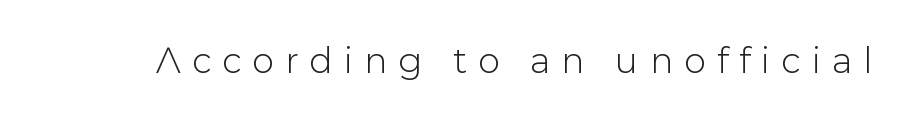
{"serif": "no", "italic": "no", "width": "normal", "stroke_contrast": "low", "x_height": "medium", "monospaced": "no", "underline": "no", "letter_spacing": "wide", "letter_spacing_em": 0.31, "glyph_px": 35}
